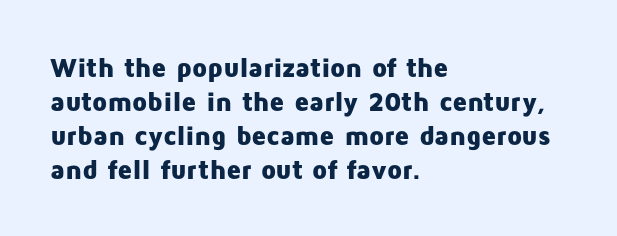
{"italic": "no", "bold": "yes", "underline": "no", "align": "left", "line_spacing": "normal", "line_spacing_ratio": 1.26, "letter_spacing": "normal", "letter_spacing_em": 0.0, "glyph_px": 27}
